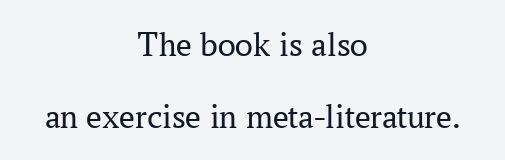
{"serif": "yes", "italic": "no", "bold": "no", "weight": "regular", "width": "normal", "stroke_contrast": "medium", "x_height": "medium", "monospaced": "no", "underline": "no", "align": "center", "line_spacing": "loose", "line_spacing_ratio": 2.05, "letter_spacing": "normal", "letter_spacing_em": 0.0, "glyph_px": 35}
